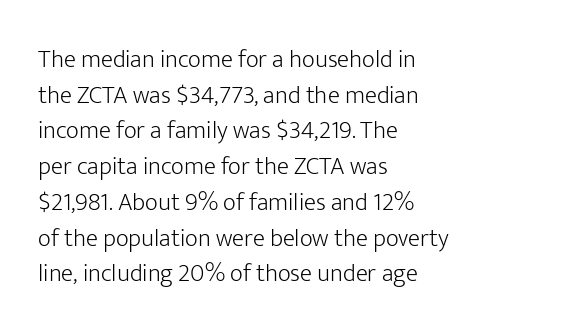
Q: Is the text bold? A: No.
Q: Is the text italic (slanted)? A: No, it is upright.
Q: Is the text underlined? A: No.
Q: How is the paragraph aligned? A: Left-aligned.
Q: Is the spacing between letters normal or unusually wide? A: Normal.
Q: Is the spacing between lines tight, normal or loose? A: Normal.
